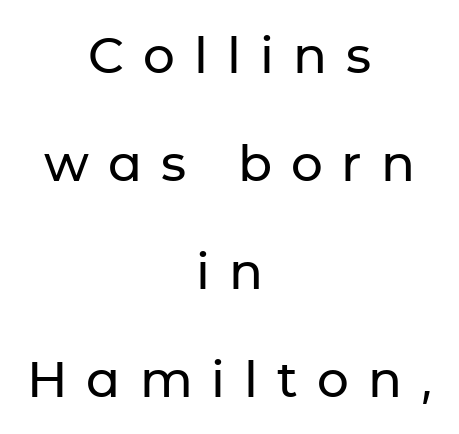
There is plenty of visible air inserted between adjacent glyphs. In terms of posture, this sample is upright. A typesetter would label this face a sans. This block would shrink considerably if given ordinary leading; it's expanded now.
